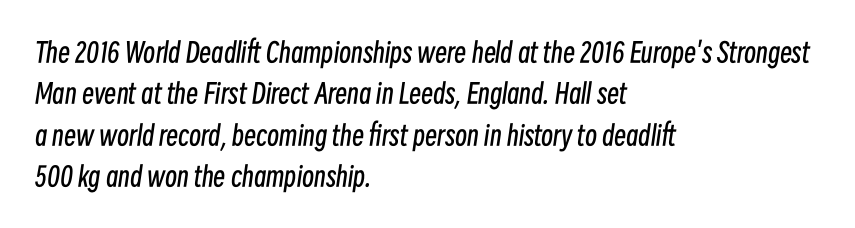
A quiet, ordinary-to-light weight characterises the typeface. Anything drawn beneath the words? Only blank space. This rendering uses left alignment, leaving the right contour irregular. Nothing unusual about the tracking: characters are spaced as the font intends. Is the type slanted? Yes — the strokes lean at a clear angle.
